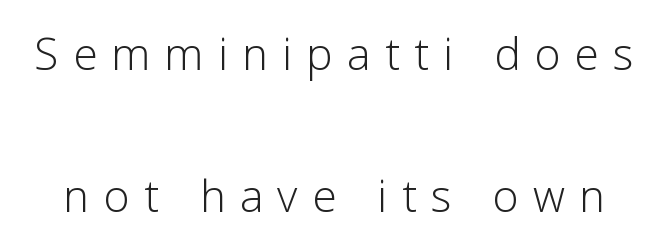
If you measured baseline to baseline, you'd find a long distance. The font sits on the lighter half of the weight spectrum, regular included. Do the characters align in a grid? No, the font is proportional. Type without underlining.
